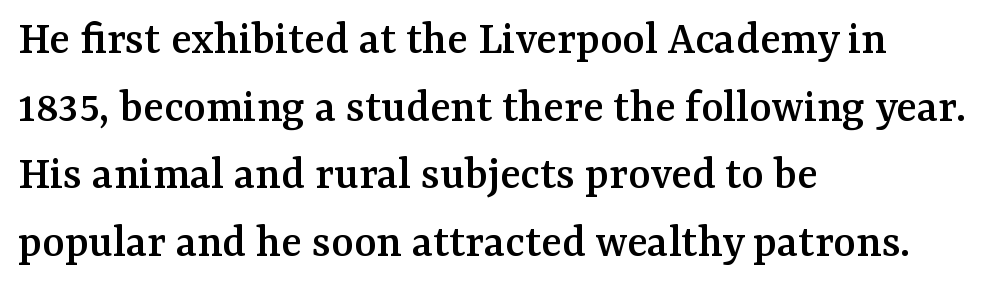
Rule under the text: the space is simply empty. The characters display serif detailing at their extremities. The line texture is even and compact thanks to regular tracking. The letters advance in unequal steps, a hallmark of proportional type. Horizontal alignment here is leftward, the default for most running prose.
